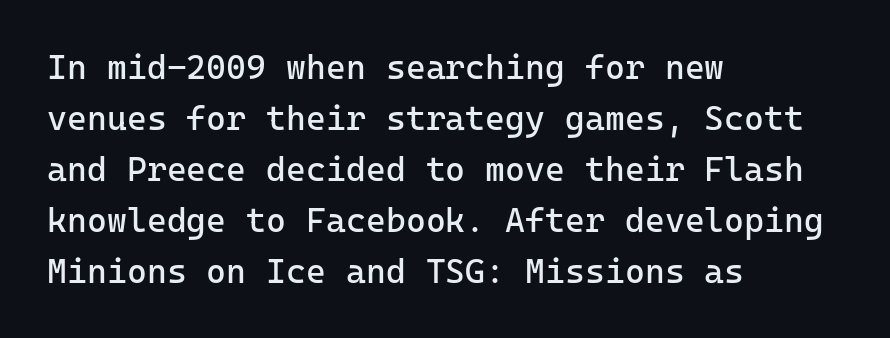
Horizontal bands of white between lines are of average thickness. Every character here occupies the same horizontal width, giving the sample a typewriter-like rhythm. Lines of text with bare space underneath. Designer's note — italics off, roman on. Compared with typical body copy, the letter spacing here is the same.
